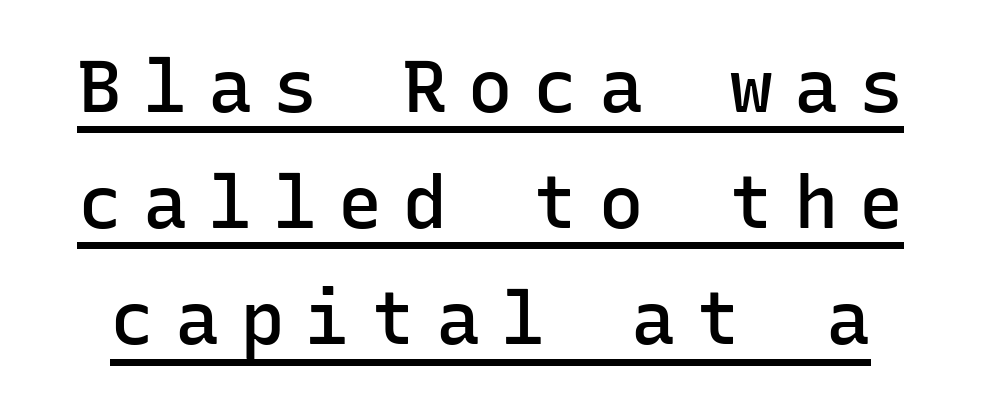
Decoration check: the copy is underlined. Compared with typical body copy, the letter spacing here is much looser. These lines are rendered in a fixed-pitch font. Students, observe: this is what conventionally led text looks like. This is sans-serif lettering, the kind often seen on screens and signage. The rendering uses a semibold face; strokes are thickened but not to full bold.
